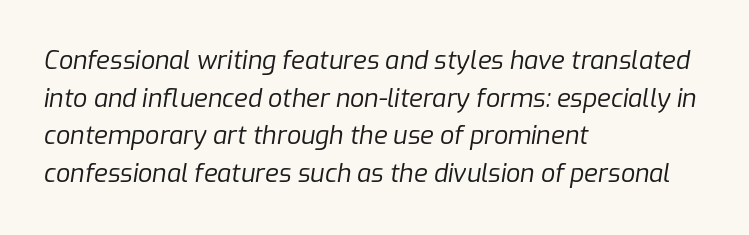
The image shows 25 px text type, italic (leaning right); set left-aligned, normal line spacing (1.51x), normal letter spacing, not underlined.
